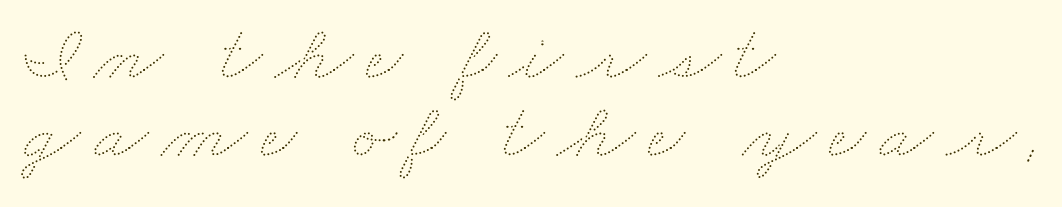
{"bold": "no", "weight": "thin", "width": "wide", "stroke_contrast": "medium", "x_height": "small", "monospaced": "no", "underline": "no", "align": "left", "line_spacing": "tight", "line_spacing_ratio": 0.98, "glyph_px": 80}
